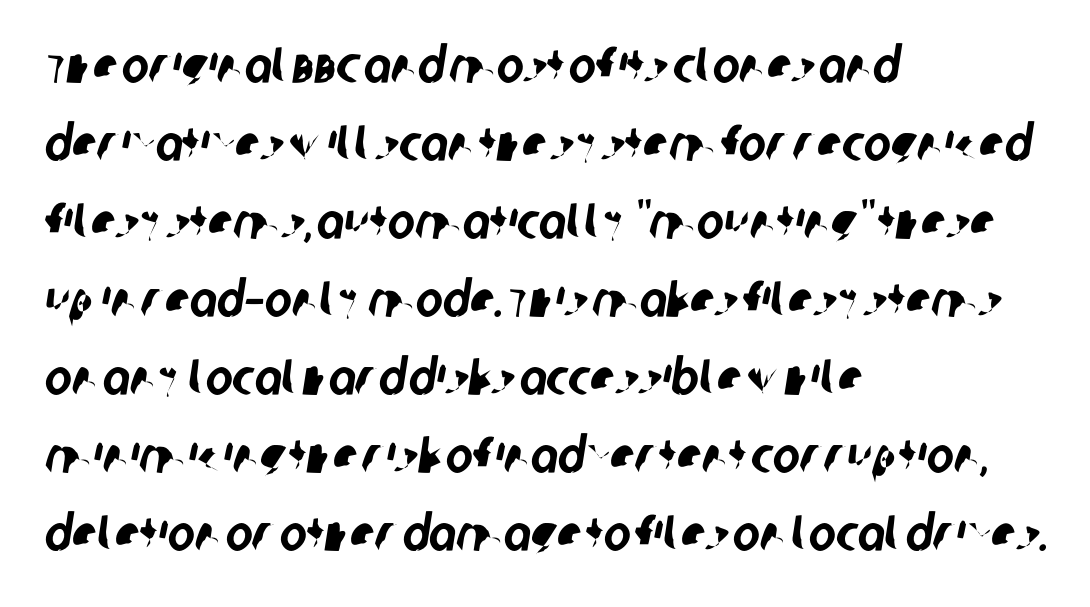
The image shows 51 px condensed sans-serif type; set left-aligned, normal line spacing (1.53x), normal letter spacing, not underlined; low stroke contrast and a large x-height.
